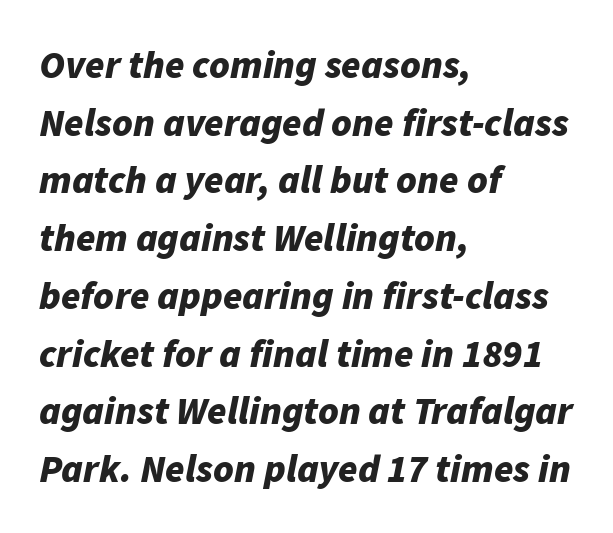
The image shows 39 px bold type, italic (leaning right); set left-aligned, normal line spacing (1.48x), normal letter spacing, not underlined; low stroke contrast and a medium x-height.
